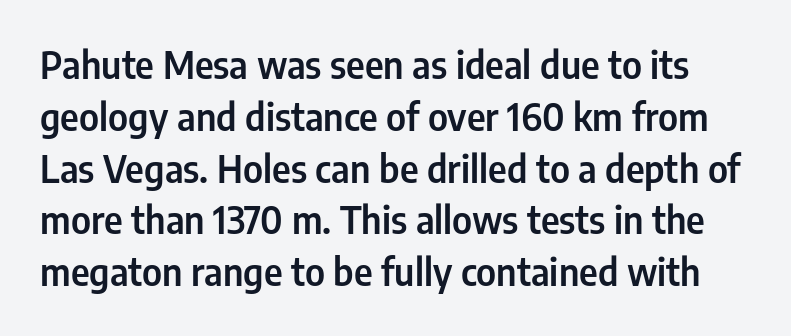
{"serif": "no", "italic": "no", "width": "condensed", "stroke_contrast": "low", "x_height": "medium", "monospaced": "no", "underline": "no", "line_spacing": "normal", "line_spacing_ratio": 1.4, "letter_spacing": "normal", "letter_spacing_em": 0.0, "glyph_px": 37}
